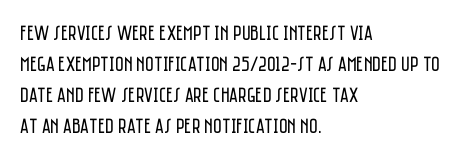
The image shows 21 px text type, upright; set left-aligned, normal line spacing (1.47x), normal letter spacing, not underlined.
